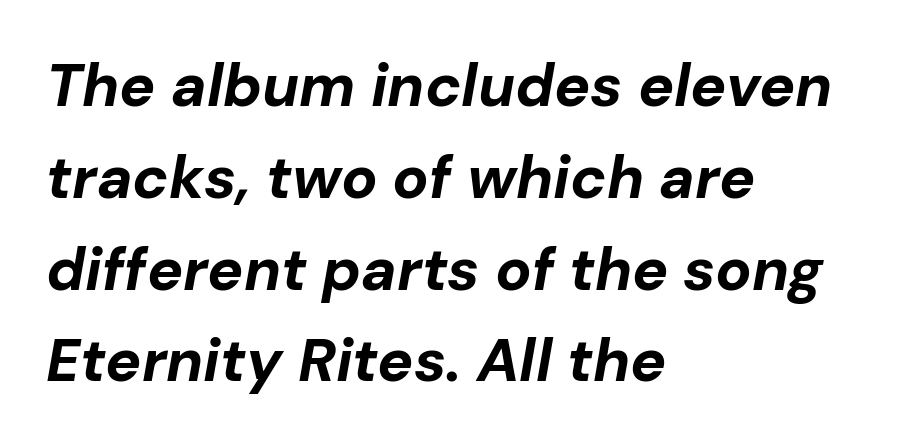
The gap between lines stays unmarked. This sample has the flowing, uneven cadence of proportional lettering. This rendering uses left alignment, leaving the right contour irregular. It's the slanting kind of type.
